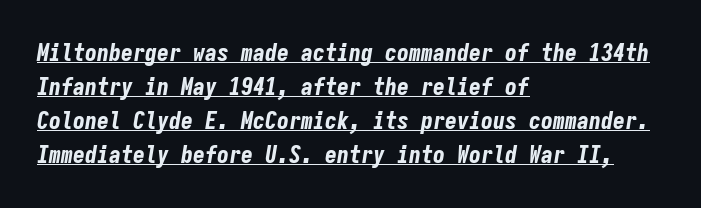
The image shows 24 px bold type, italic (leaning right); set left-aligned, normal line spacing (1.42x), normal letter spacing, underlined.
